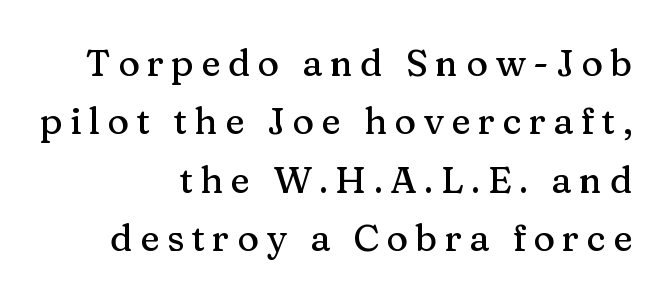
Q: Is the text italic (slanted)? A: No, it is upright.
Q: Is the typeface a serif or a sans-serif typeface? A: Serif.
Q: Is the text underlined? A: No.
Q: How is the paragraph aligned? A: Right-aligned.
Q: Is the spacing between letters normal or unusually wide? A: Unusually wide.
Q: Is the spacing between lines tight, normal or loose? A: Normal.
Q: Width (condensed, normal, or wide)? A: Normal.
Q: Stroke contrast? A: Medium.
Q: x-height? A: Medium.
Q: Monospaced? A: No.
